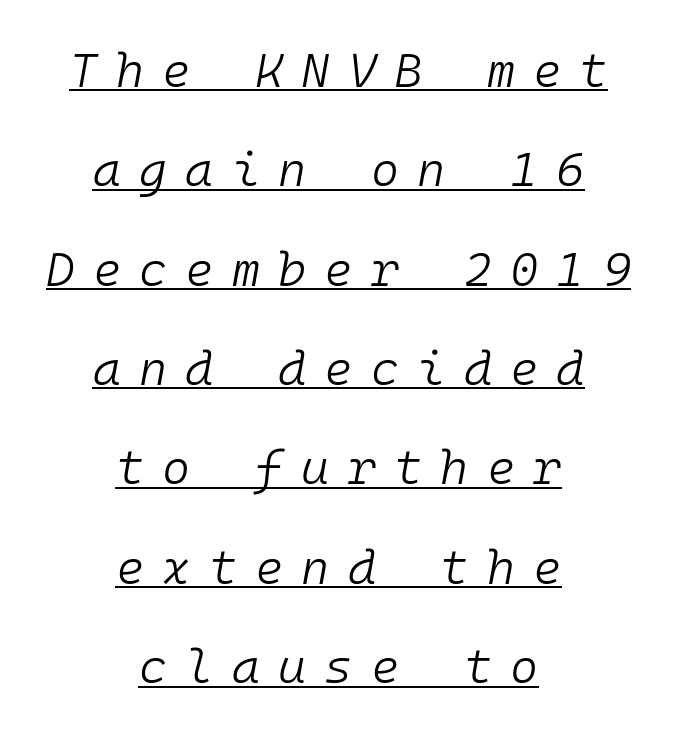
Weight: in the light-to-regular range. Horizontally, the lines are justified to the midpoint only. Interline gaps are noticeably wide in this sample. Is the letter spacing exaggerated? Yes — the characters are pushed far apart. The letters march in equal steps, a hallmark of fixed-pitch type. These lines were composed using italics.
